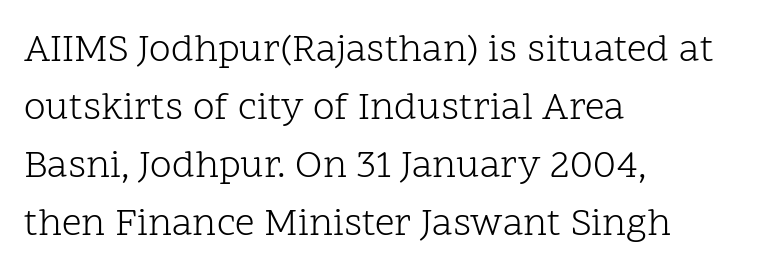
Vertical spacing — default. A bare baseline throughout the passage. Honestly, the letter spacing is just normal — you wouldn't notice it. Italic: no, the glyphs are upright roman. Is this a heavy cut? Hardly; it is regular or lighter.
